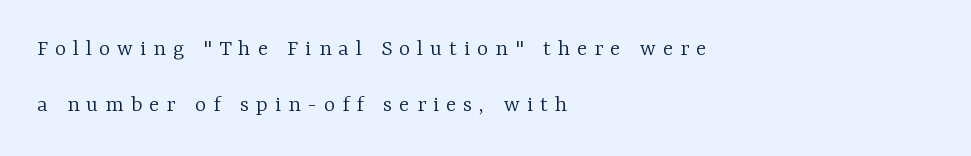
{"italic": "no", "bold": "no", "underline": "no", "align": "left", "line_spacing": "loose", "line_spacing_ratio": 2.35, "letter_spacing": "wide", "letter_spacing_em": 0.29, "glyph_px": 24}
